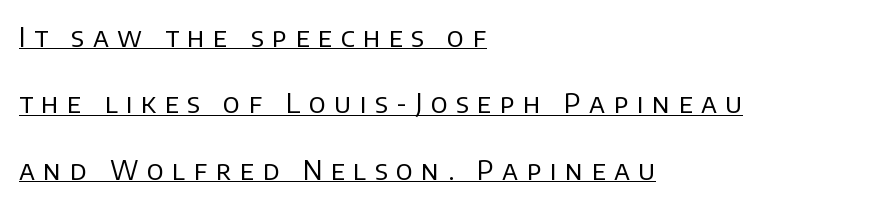
The image shows 27 px text type, upright; set left-aligned, loose line spacing (2.46x), unusually wide letter spacing (+0.31 em), underlined.
